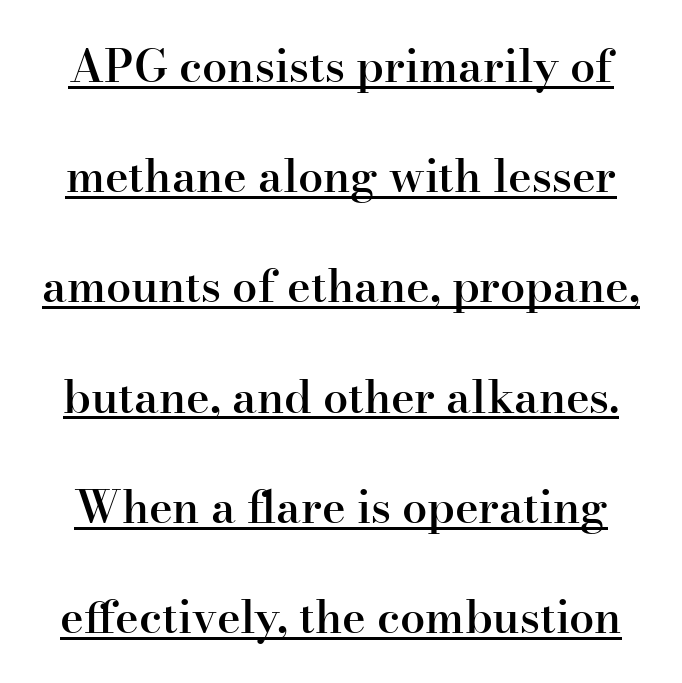
Vertically, the passage feels expansive, rows floating well apart. The typeface chosen for these lines features serifs. These lines keep a tight, regular rhythm from letter to letter. The axis of the letterforms is exactly vertical. Stems and bowls a touch heavier than normal — semibold.
